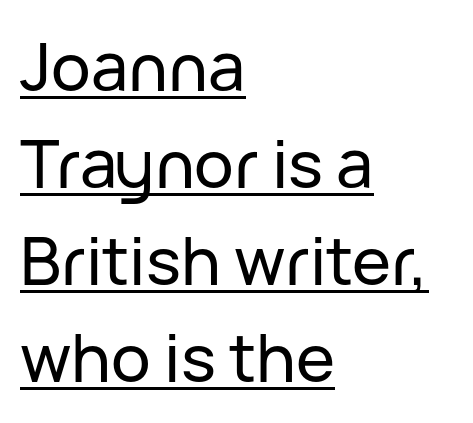
Q: Is the text italic (slanted)? A: No, it is upright.
Q: Is the typeface a serif or a sans-serif typeface? A: Sans-serif.
Q: Is the text underlined? A: Yes.
Q: How is the paragraph aligned? A: Left-aligned.
Q: Is the spacing between letters normal or unusually wide? A: Normal.
Q: Is the spacing between lines tight, normal or loose? A: Normal.
Q: Width (condensed, normal, or wide)? A: Normal.
Q: Stroke contrast? A: Low.
Q: x-height? A: Medium.
Q: Monospaced? A: No.
